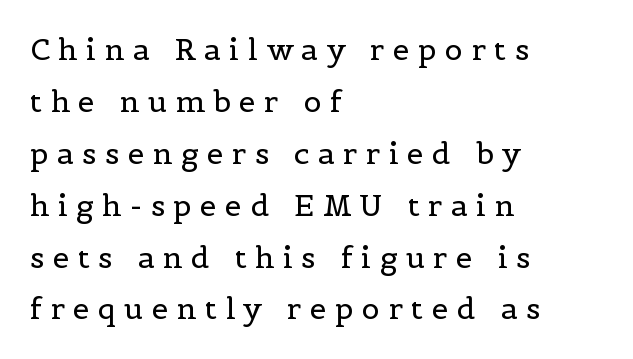
{"serif": "yes", "italic": "no", "bold": "no", "weight": "regular", "width": "normal", "x_height": "medium", "monospaced": "no", "underline": "no", "align": "left", "line_spacing_ratio": 1.73, "letter_spacing": "wide", "letter_spacing_em": 0.28, "glyph_px": 30}
